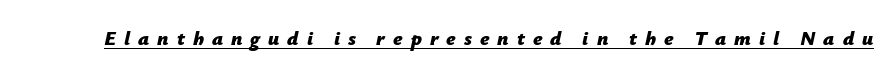
The image shows 20 px bold type, italic (leaning right); set unusually wide letter spacing (+0.4 em), underlined.
